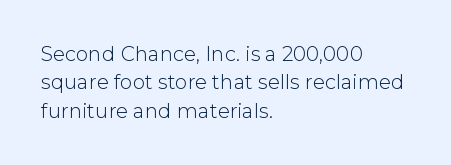
Glyph-to-glyph distance matches everyday printed text. One glance says typical: line gaps are just what's usual. A bare baseline throughout the passage. Does the lettering tilt? It doesn't — this is upright.
